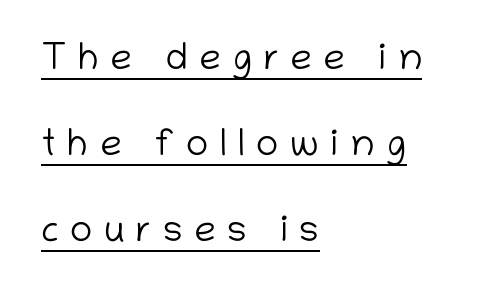
{"serif": "no", "italic": "no", "bold": "no", "weight": "light", "width": "normal", "stroke_contrast": "low", "x_height": "medium", "monospaced": "no", "underline": "yes", "align": "left", "line_spacing": "loose", "line_spacing_ratio": 2.26, "letter_spacing": "wide", "letter_spacing_em": 0.3, "glyph_px": 38}
